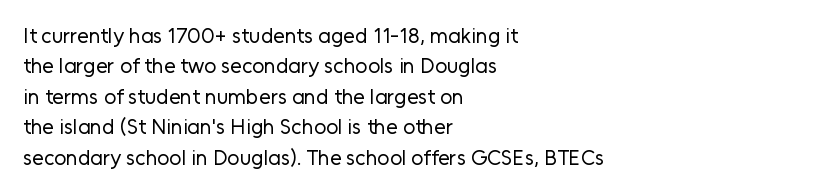
The image shows 21 px text type, upright; set left-aligned, normal line spacing (1.45x), normal letter spacing, not underlined.
